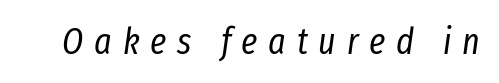
{"italic": "yes", "lean": "right", "slant_degrees": 8, "bold": "no", "weight": "regular", "width": "condensed", "stroke_contrast": "low", "x_height": "medium", "monospaced": "no", "underline": "no", "letter_spacing": "wide", "letter_spacing_em": 0.29, "glyph_px": 37}
